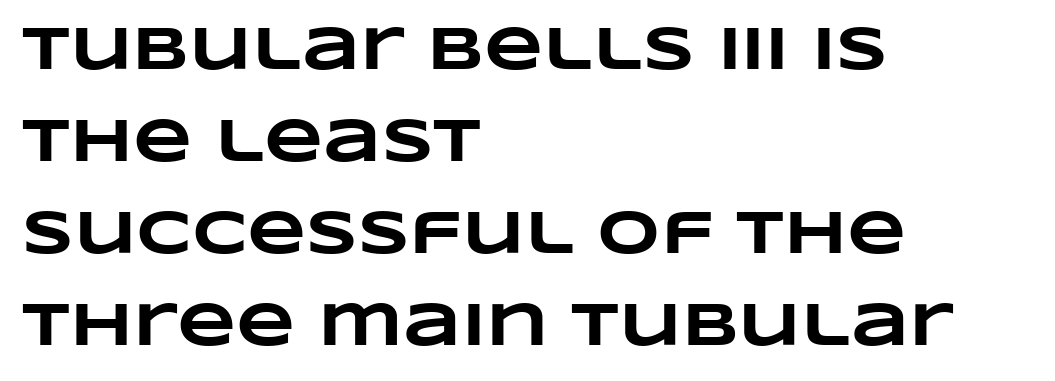
Compared with typical body copy, the letter spacing here is the same. The lines in this sample share a left origin and differ only in where they stop. Is the type bold? Yes — the strokes are clearly thick and heavy. Horizontal bands of white between lines are of average thickness. Beneath every word, the page is bare.
